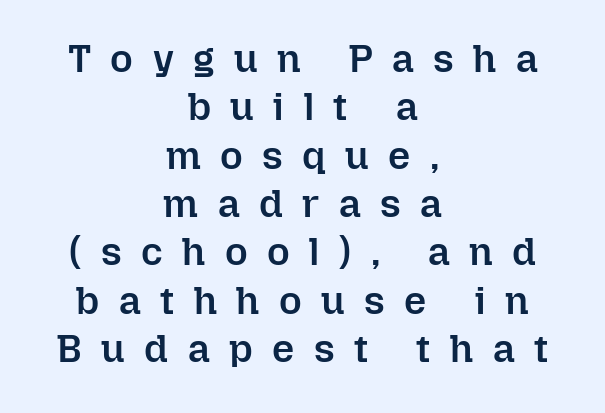
Does extra space separate the letters? Yes, quite a lot of it. Posture: straight, roman, zero tilt. The passage shown is semibold, sitting just below true bold. The lines in this sample share a center point and differ in where they start and stop.
